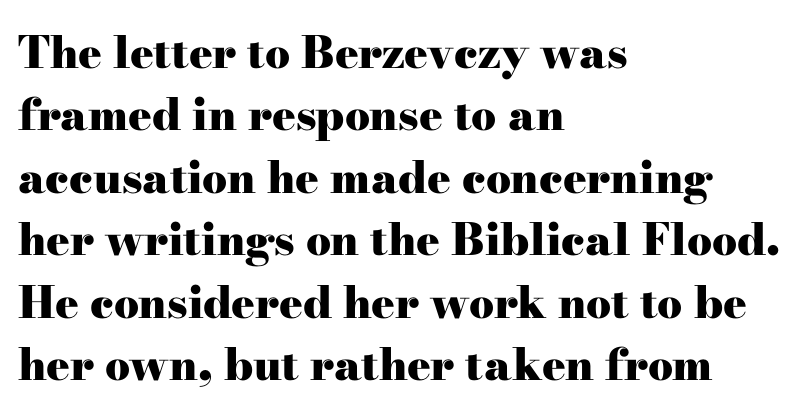
Default kerning and tracking; the words read as compact shapes. Each line starts at the same left margin while the right side varies. These lines are rendered in a variable-pitch font. As a designer I'd log this as weight 700, bold.
